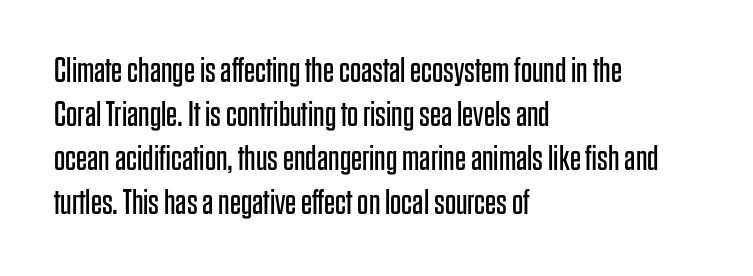
Caption: multi-line text, flush left, ragged right. Look at the bottom of the vertical strokes: they stop flat, with no serifs. Each row of text sits above clean, open space. The vertical gap from one line to the next is medium. The lettering stays uniformly vertical, giving the passage a roman look.
